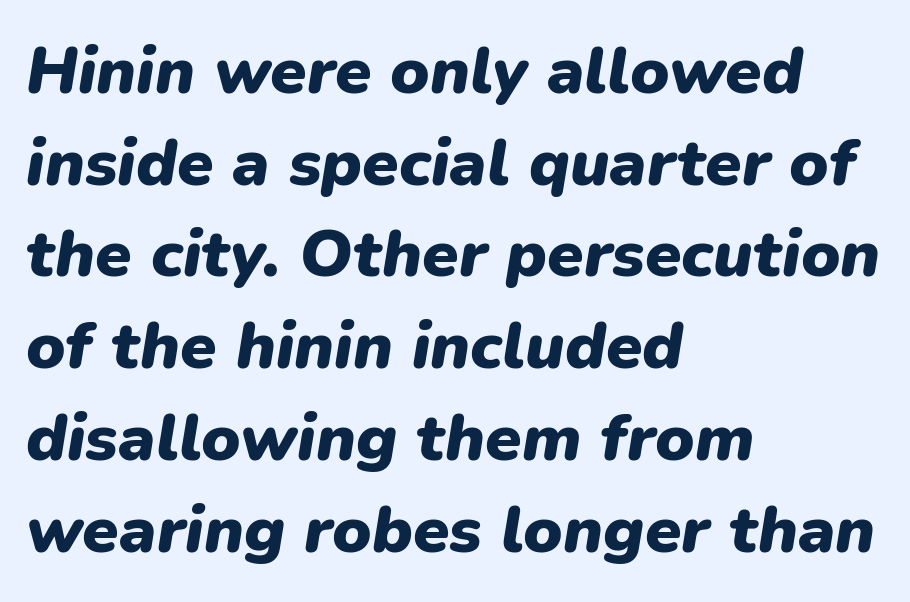
Q: Is the text bold? A: Yes.
Q: Is the text italic (slanted)? A: Yes, it leans right by about 9 degrees.
Q: Is the text underlined? A: No.
Q: How is the paragraph aligned? A: Left-aligned.
Q: Is the spacing between letters normal or unusually wide? A: Normal.
Q: Is the spacing between lines tight, normal or loose? A: Normal.
Q: Width (condensed, normal, or wide)? A: Normal.
Q: Stroke contrast? A: Low.
Q: x-height? A: Medium.
Q: Monospaced? A: No.
